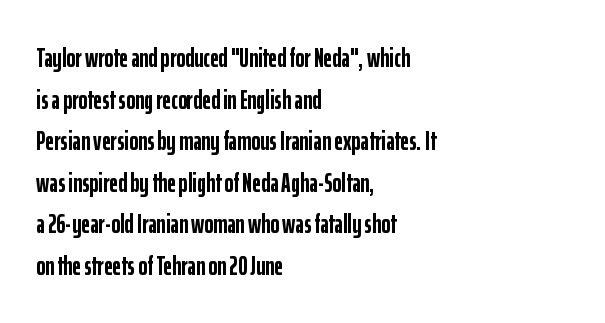
Q: Is the text bold? A: Yes.
Q: Is the text italic (slanted)? A: No, it is upright.
Q: Is the text underlined? A: No.
Q: How is the paragraph aligned? A: Left-aligned.
Q: Is the spacing between letters normal or unusually wide? A: Normal.
Q: Is the spacing between lines tight, normal or loose? A: Normal.
